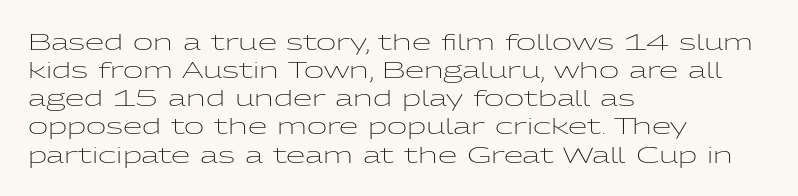
Q: Is the text bold? A: No.
Q: Is the text italic (slanted)? A: No, it is upright.
Q: Is the text underlined? A: No.
Q: How is the paragraph aligned? A: Left-aligned.
Q: Is the spacing between letters normal or unusually wide? A: Normal.
Q: Is the spacing between lines tight, normal or loose? A: Normal.
